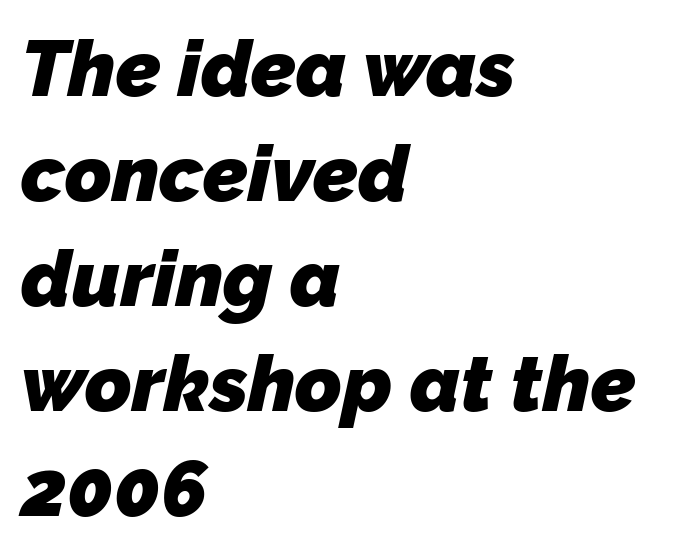
Q: Is the text bold? A: Yes.
Q: Is the typeface a serif or a sans-serif typeface? A: Sans-serif.
Q: Is the text underlined? A: No.
Q: How is the paragraph aligned? A: Left-aligned.
Q: Is the spacing between letters normal or unusually wide? A: Normal.
Q: Is the spacing between lines tight, normal or loose? A: Normal.
Q: Width (condensed, normal, or wide)? A: Normal.
Q: Stroke contrast? A: Low.
Q: x-height? A: Medium.
Q: Monospaced? A: No.
